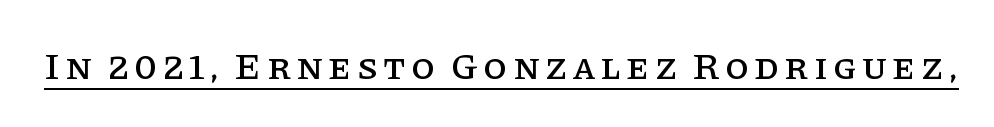
The image shows 38 px serif type, upright; set underlined; low stroke contrast and a large x-height.
